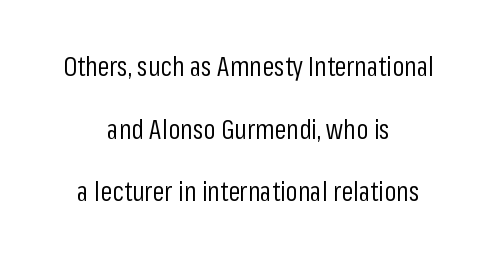
No word sits above an underline. A typesetter would call this leading open, well beyond the default. The lines in this sample share a center point and differ in where they start and stop. Inter-character spacing is left at the font's built-in metrics. Every character sits straight up, as roman type does.
